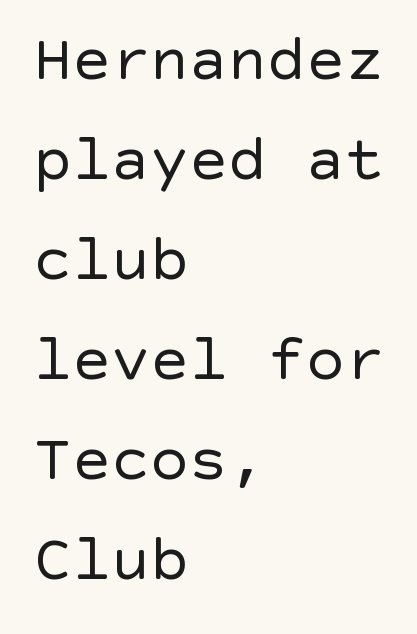
{"serif": "no", "italic": "no", "bold": "no", "weight": "regular", "width": "normal", "x_height": "large", "underline": "no", "align": "left", "line_spacing": "normal", "line_spacing_ratio": 1.54, "letter_spacing": "normal", "letter_spacing_em": 0.0, "glyph_px": 65}
